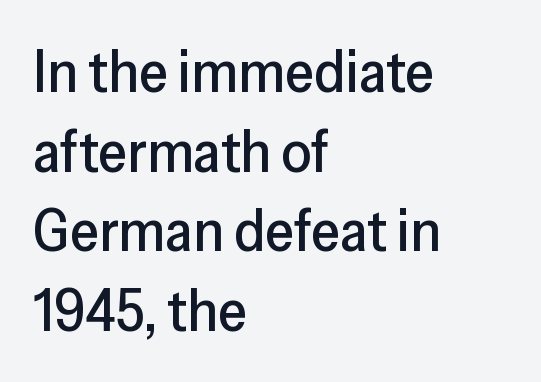
The image shows 59 px sans-serif type, upright; set left-aligned, normal line spacing (1.35x), normal letter spacing, not underlined; low stroke contrast and a medium x-height.
